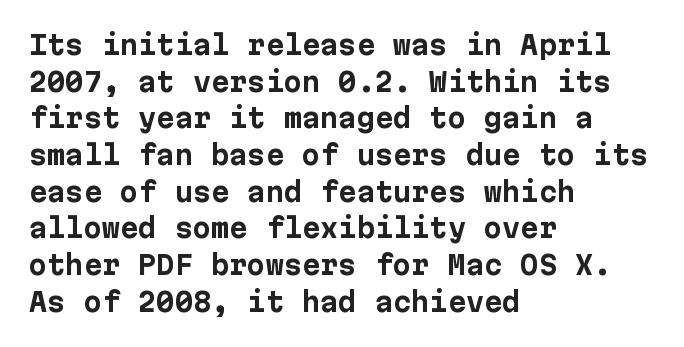
Caption: multi-line text, flush left, ragged right. Look at the tracking — it's just the regular setting, nothing added. Upright lettering throughout. The passage shown is emphatically bold. The passage shown is not underscored anywhere.
